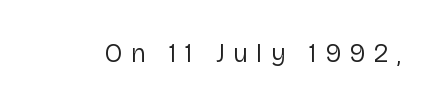
{"italic": "no", "bold": "no", "underline": "no", "letter_spacing": "wide", "letter_spacing_em": 0.32, "glyph_px": 26}
